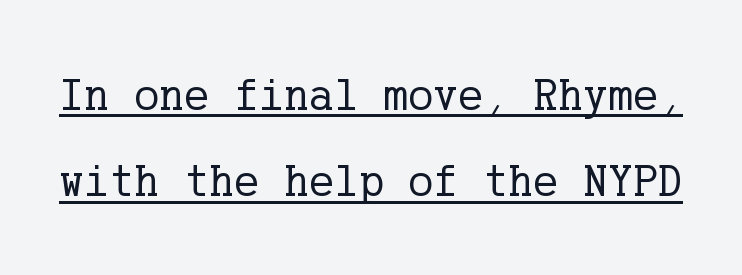
Q: Is the text bold? A: No.
Q: Is the text italic (slanted)? A: No, it is upright.
Q: Is the typeface a serif or a sans-serif typeface? A: Serif.
Q: Is the text underlined? A: Yes.
Q: Is the spacing between letters normal or unusually wide? A: Normal.
Q: Width (condensed, normal, or wide)? A: Normal.
Q: Stroke contrast? A: Low.
Q: x-height? A: Medium.
